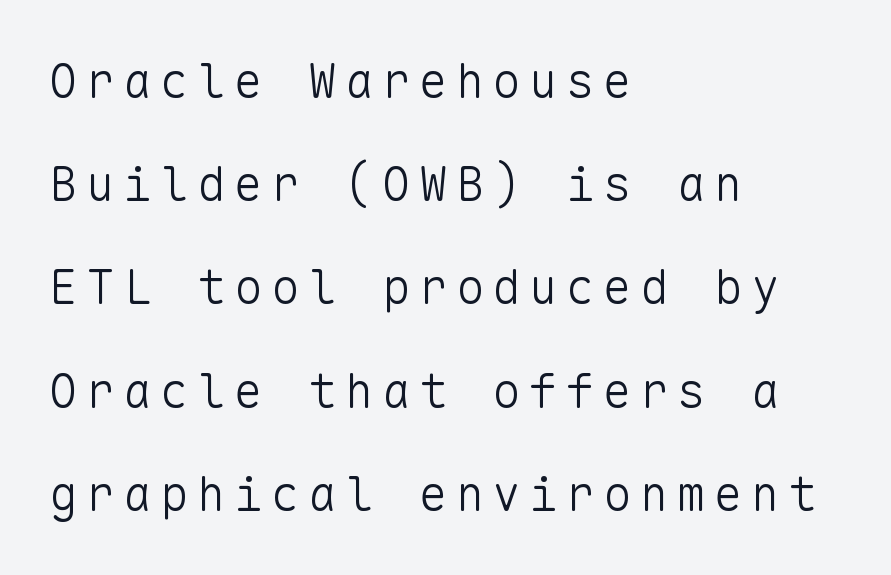
{"serif": "no", "italic": "no", "bold": "no", "weight": "light", "width": "normal", "stroke_contrast": "low", "x_height": "medium", "monospaced": "yes", "underline": "no", "align": "left", "line_spacing": "loose", "line_spacing_ratio": 2.15, "glyph_px": 48}
